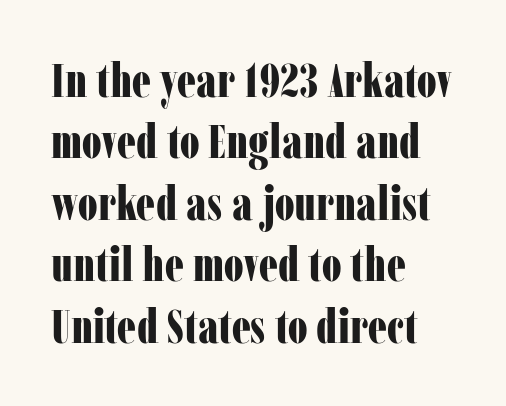
The type is set solid horizontally, with unmodified tracking. Bare-footed words on every line. Look at the bottom of the vertical strokes: they flare into serifs here. The axis of the letterforms is exactly vertical.
